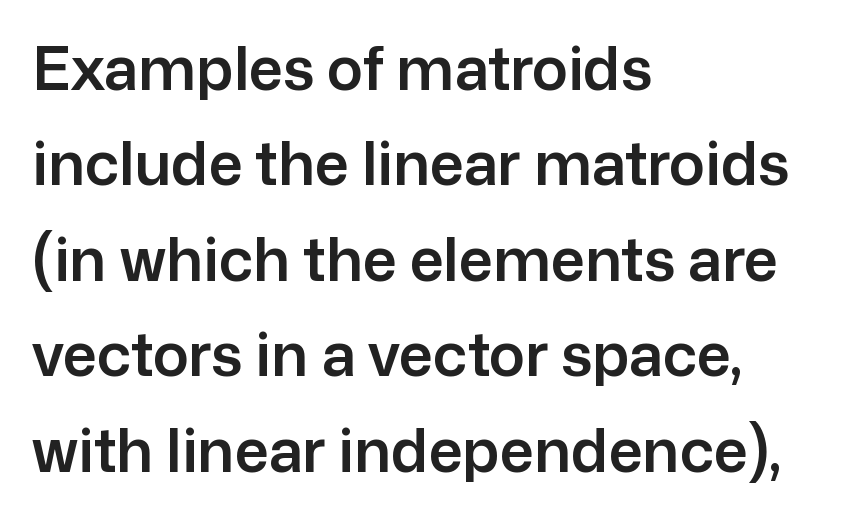
Q: Is the text italic (slanted)? A: No, it is upright.
Q: Is the typeface a serif or a sans-serif typeface? A: Sans-serif.
Q: Is the text underlined? A: No.
Q: How is the paragraph aligned? A: Left-aligned.
Q: Is the spacing between letters normal or unusually wide? A: Normal.
Q: Is the spacing between lines tight, normal or loose? A: Normal.
Q: Width (condensed, normal, or wide)? A: Normal.
Q: Stroke contrast? A: Low.
Q: x-height? A: Medium.
Q: Monospaced? A: No.
